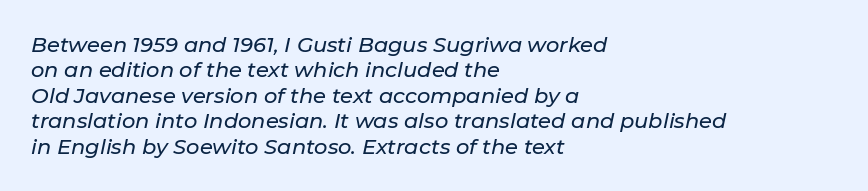
Does extra space separate the letters? No, they use regular spacing. Words float on clear page, feet unadorned. You can tell it's italic because the verticals aren't actually vertical. Layout note: lines flush left.
